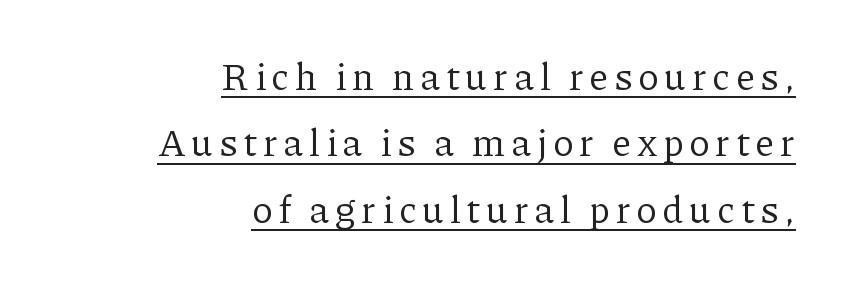
The image shows 38 px regular-weight serif type, upright; set right-aligned, line spacing 1.75x, underlined; low stroke contrast and a medium x-height.
